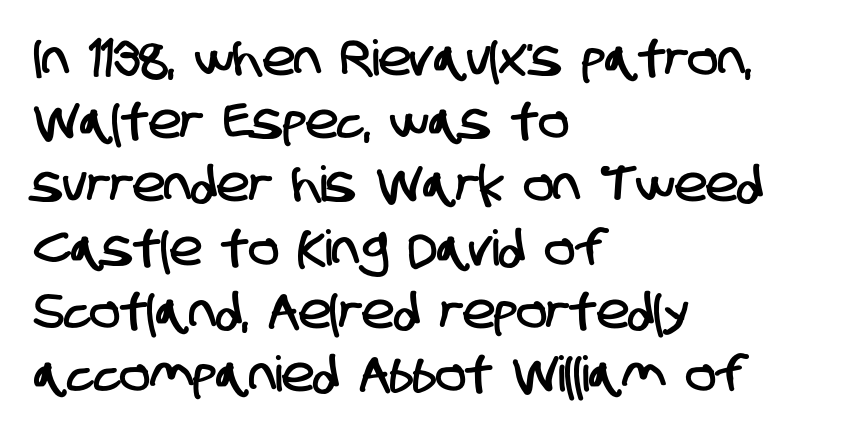
{"serif": "no", "width": "condensed", "stroke_contrast": "low", "x_height": "large", "monospaced": "no", "underline": "no", "align": "left", "line_spacing": "normal", "line_spacing_ratio": 1.29, "letter_spacing": "normal", "letter_spacing_em": 0.0, "glyph_px": 49}
